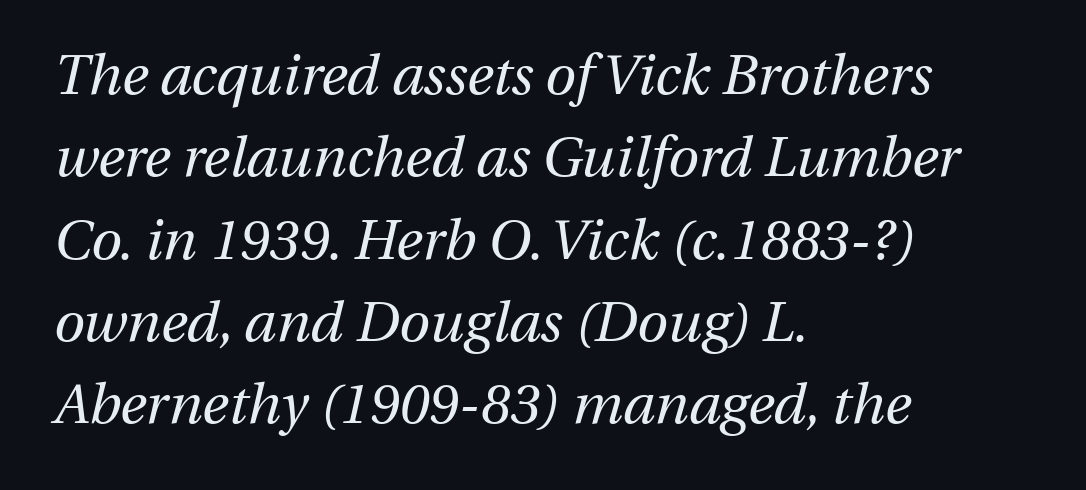
Line starts are locked; line ends wander. Notice how descenders clear the ascenders below comfortably — that's standard leading. These glyphs show unthickened strokes, regular width or finer. Is this a fixed-width face? No — the glyphs have proportional, varying widths.
